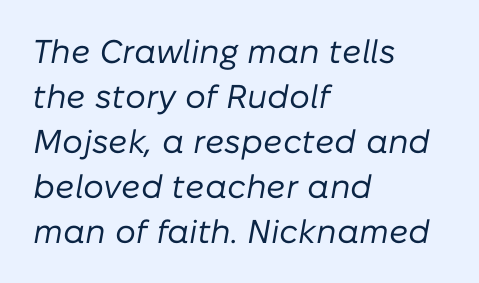
Q: Is the text bold? A: No.
Q: Is the text italic (slanted)? A: Yes, it leans right by about 10 degrees.
Q: Is the text underlined? A: No.
Q: How is the paragraph aligned? A: Left-aligned.
Q: Is the spacing between letters normal or unusually wide? A: Normal.
Q: Is the spacing between lines tight, normal or loose? A: Normal.
Q: Width (condensed, normal, or wide)? A: Normal.
Q: Stroke contrast? A: Low.
Q: x-height? A: Medium.
Q: Monospaced? A: No.
